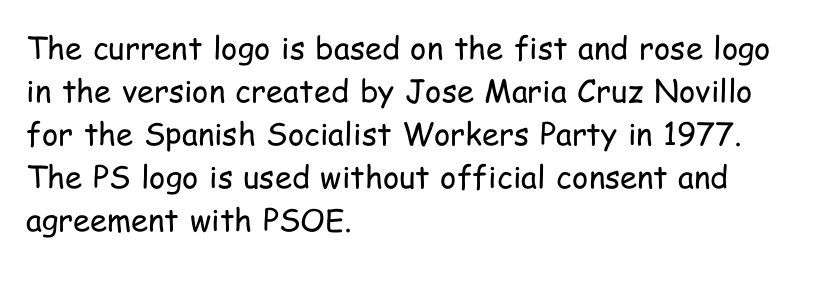
Looks like regular typesetting: each glyph gets only the width it needs. The lettering holds an erect, upright posture throughout. What kind of face is this? One without serifs — a sans. Whoever set this chose a conventional vertical rhythm.
